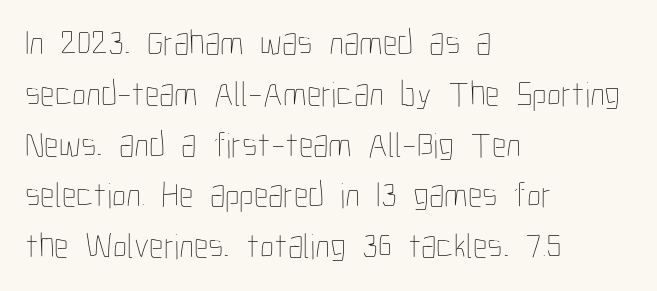
Q: Is the text bold? A: No.
Q: Is the text italic (slanted)? A: No, it is upright.
Q: Is the text underlined? A: No.
Q: How is the paragraph aligned? A: Left-aligned.
Q: Is the spacing between letters normal or unusually wide? A: Normal.
Q: Is the spacing between lines tight, normal or loose? A: Normal.
Q: Width (condensed, normal, or wide)? A: Condensed.
Q: Stroke contrast? A: Low.
Q: x-height? A: Medium.
Q: Monospaced? A: No.
